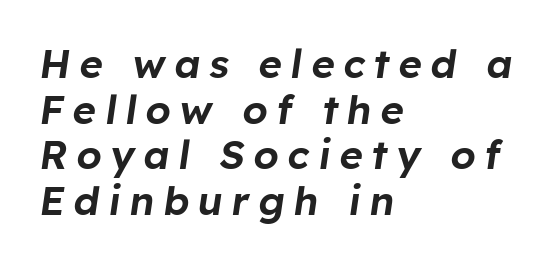
The passage shown leans; its letterforms are oblique. The letters advance in unequal steps, a hallmark of proportional type. Spacing between characters has been opened up far beyond the box default. This block would grow much taller if given ordinary leading; it's compressed now. The area under the type is left untouched. Reading down the block, your eye returns to a fixed left position each line.
